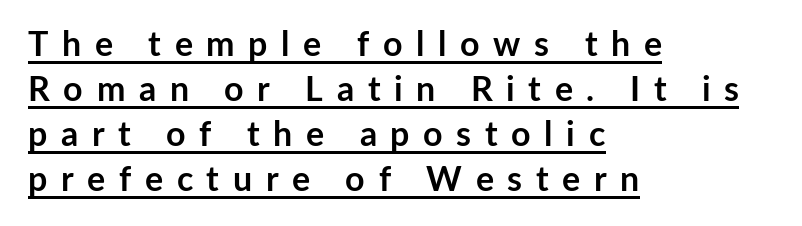
The image shows 34 px semibold sans-serif type, upright; set left-aligned, normal line spacing (1.32x), unusually wide letter spacing (+0.4 em), underlined; low stroke contrast and a medium x-height.
